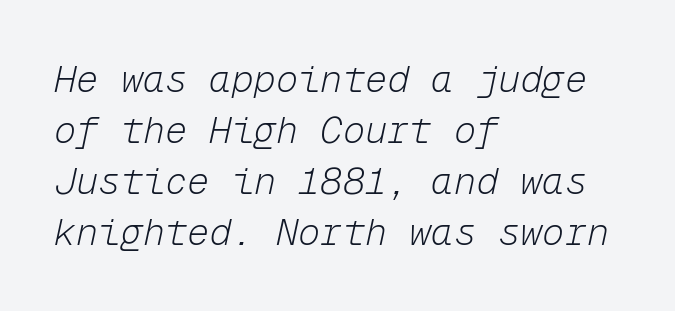
In terms of posture, this sample is oblique. Think of a typewriter: that constant character pitch is what you see here. Type without underlining. Tracking here is standard; glyphs follow each other at the usual distance. Think standard paragraph weight, or any step lighter than that. Summary of vertical rhythm: regular, with standard interline spacing.
